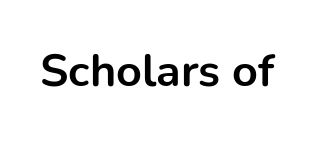
{"serif": "no", "italic": "no", "bold": "yes", "weight": "bold", "width": "normal", "stroke_contrast": "low", "x_height": "medium", "monospaced": "no", "underline": "no", "letter_spacing": "normal", "letter_spacing_em": 0.0, "glyph_px": 45}
